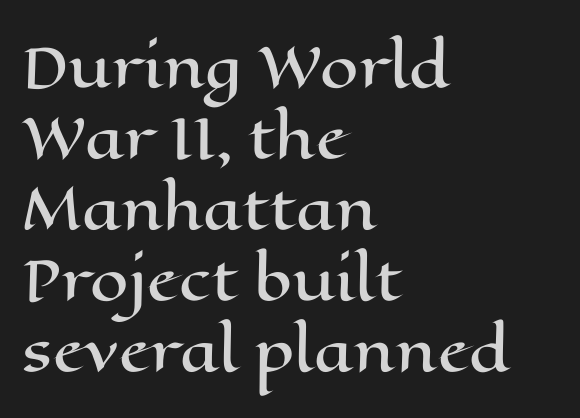
Q: Is the text italic (slanted)? A: No, it is upright.
Q: Is the text underlined? A: No.
Q: How is the paragraph aligned? A: Left-aligned.
Q: Is the spacing between letters normal or unusually wide? A: Normal.
Q: Is the spacing between lines tight, normal or loose? A: Normal.
Q: Width (condensed, normal, or wide)? A: Wide.
Q: Stroke contrast? A: High.
Q: x-height? A: Medium.
Q: Monospaced? A: No.
